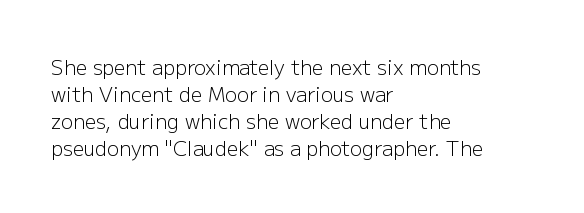
{"italic": "no", "bold": "no", "underline": "no", "align": "left", "line_spacing": "normal", "line_spacing_ratio": 1.35, "letter_spacing": "normal", "letter_spacing_em": 0.0, "glyph_px": 20}
